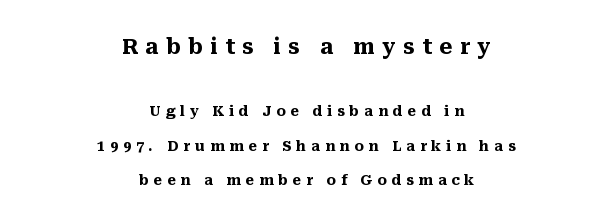
The gaps between neighbouring characters are conspicuously large. The rendering uses a bold face; every stroke is thick and dark. Each new line begins a long way beneath the previous one. The face used here appears at its bigger size in the upper chunk. The text block is weighted toward neither margin, spreading evenly from the middle. The lettering stays uniformly vertical, giving the passage a roman look.
